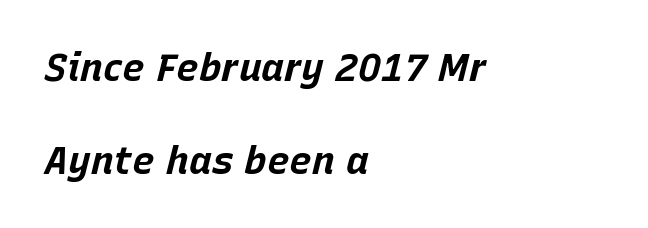
Q: Is the text bold? A: Yes.
Q: Is the text italic (slanted)? A: Yes, it leans right by about 15 degrees.
Q: Is the text underlined? A: No.
Q: How is the paragraph aligned? A: Left-aligned.
Q: Is the spacing between letters normal or unusually wide? A: Normal.
Q: Is the spacing between lines tight, normal or loose? A: Loose.
Q: Width (condensed, normal, or wide)? A: Normal.
Q: Stroke contrast? A: Low.
Q: x-height? A: Large.
Q: Monospaced? A: No.
